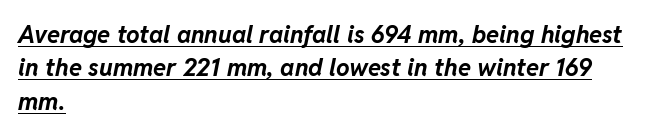
The image shows 24 px bold type, italic (leaning right); set left-aligned, normal line spacing (1.39x), normal letter spacing, underlined.
